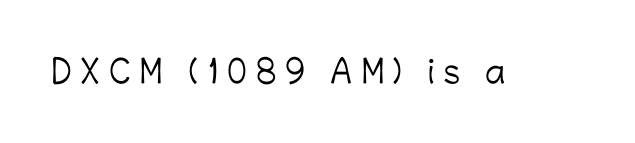
Q: Is the text bold? A: No.
Q: Is the text italic (slanted)? A: No, it is upright.
Q: Is the typeface a serif or a sans-serif typeface? A: Sans-serif.
Q: Is the text underlined? A: No.
Q: Is the spacing between letters normal or unusually wide? A: Unusually wide.
Q: Width (condensed, normal, or wide)? A: Normal.
Q: Stroke contrast? A: Low.
Q: x-height? A: Medium.
Q: Monospaced? A: No.
